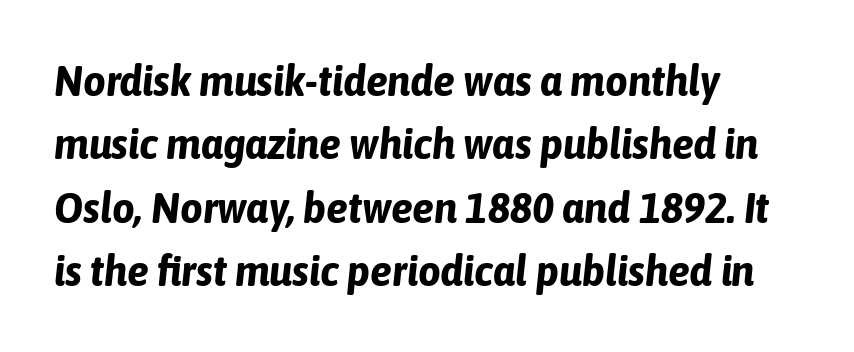
Words appear dense and cohesive because spacing is normal. These lines are rendered in a variable-pitch font. Each line starts at the same left margin while the right side varies. Just letters on the line, the space beneath them empty.
